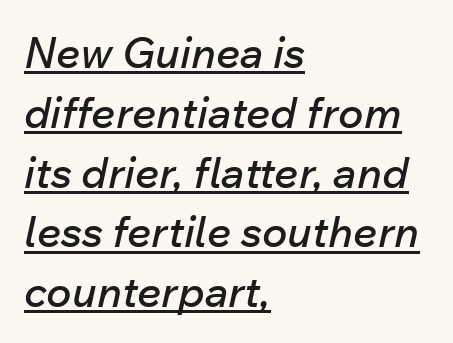
Caption: multi-line text, flush left, ragged right. The gaps between neighbouring characters are ordinary and unremarkable. This block has exactly the height ordinary leading produces. The specimen includes a rule beneath the text block's lines.
